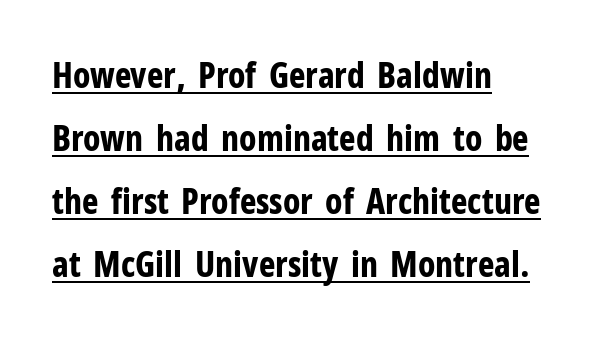
Here the designer chose a conventional face with non-uniform glyph widths. Type style note: lacks serifs. Weight: bold. Compared with typical body copy, the letter spacing here is the same. Compared with undecorated copy, this sample adds a rule below the words. Compared with a centered layout, this one pins lines to the left instead.
